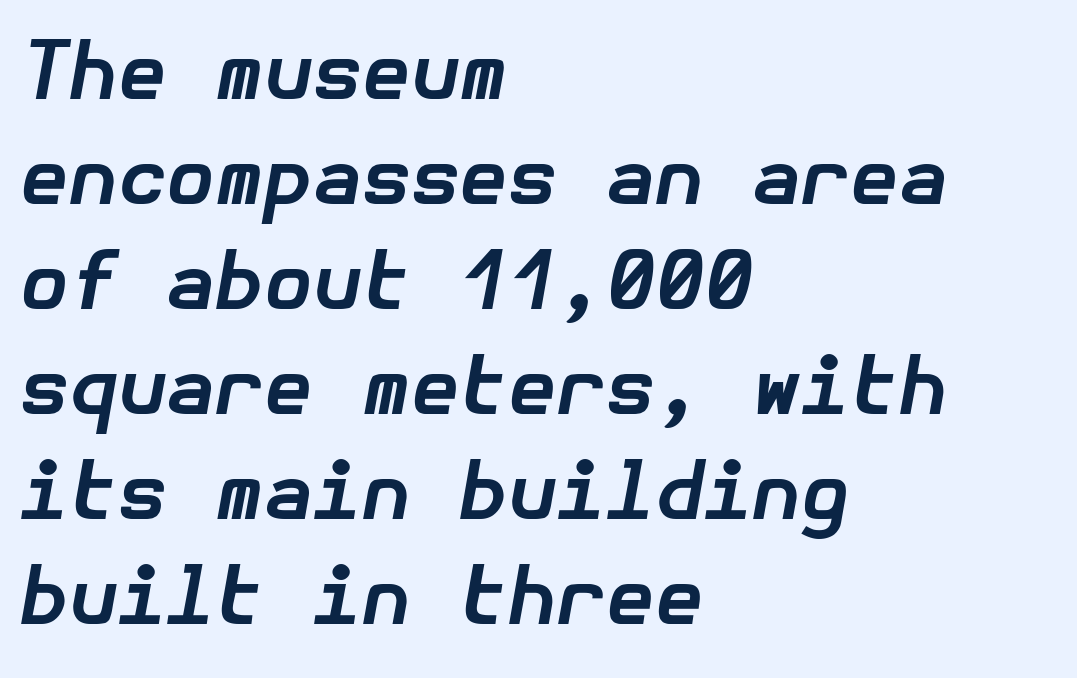
Q: Is the text bold? A: Yes.
Q: Is the text italic (slanted)? A: Yes, it leans right by about 10 degrees.
Q: Is the text underlined? A: No.
Q: How is the paragraph aligned? A: Left-aligned.
Q: Is the spacing between letters normal or unusually wide? A: Normal.
Q: Is the spacing between lines tight, normal or loose? A: Normal.
Q: Width (condensed, normal, or wide)? A: Normal.
Q: Stroke contrast? A: Low.
Q: x-height? A: Medium.
